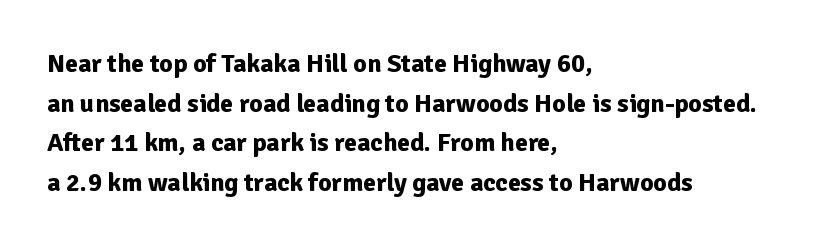
Q: Is the text bold? A: Yes.
Q: Is the text italic (slanted)? A: No, it is upright.
Q: Is the text underlined? A: No.
Q: How is the paragraph aligned? A: Left-aligned.
Q: Is the spacing between letters normal or unusually wide? A: Normal.
Q: Is the spacing between lines tight, normal or loose? A: Normal.
